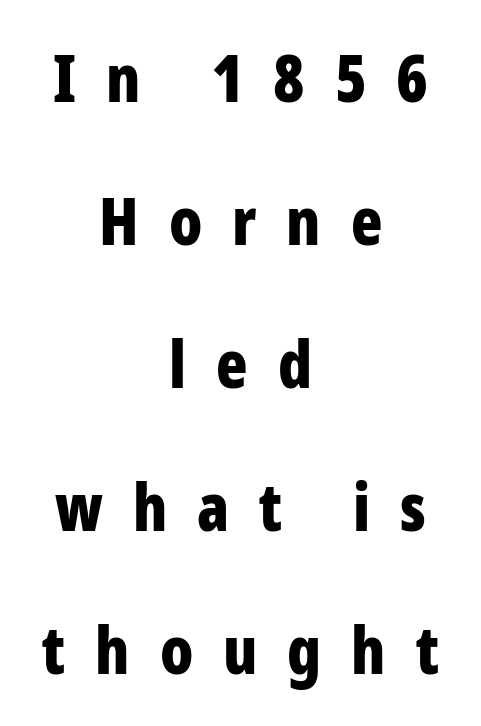
A clean baseline with only descenders dipping below it. Rows of type keep a wide berth in the vertical direction. Serif or sans? Sans — the stroke terminals are bare. The face used here is proportionally spaced, like ordinary book or web type. The sample has been set heavy, in full bold. Notice how the passage keeps no hard edge, just a central spine.
